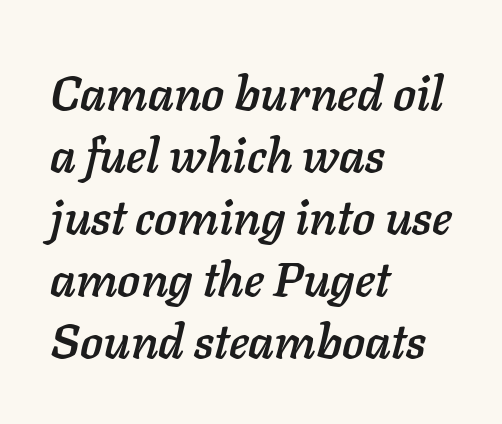
{"italic": "yes", "lean": "right", "slant_degrees": 11, "width": "normal", "stroke_contrast": "low", "x_height": "medium", "monospaced": "no", "underline": "no", "align": "left", "line_spacing": "normal", "line_spacing_ratio": 1.29, "letter_spacing": "normal", "letter_spacing_em": 0.0, "glyph_px": 48}
